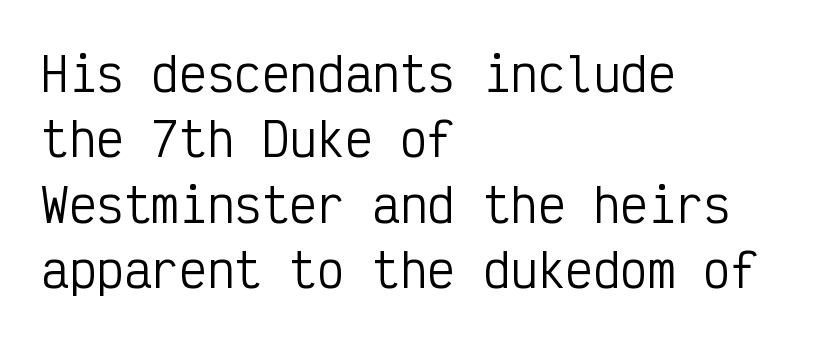
The image shows 46 px regular-weight, condensed sans-serif type, upright, monospaced; set left-aligned, normal line spacing (1.42x), normal letter spacing, not underlined; low stroke contrast and a medium x-height.
